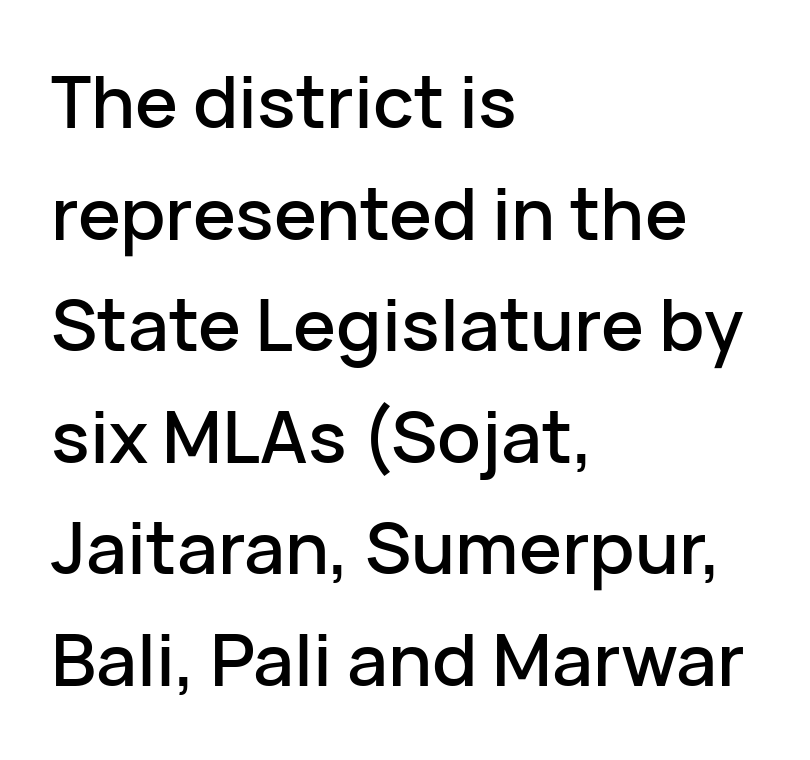
The image shows 72 px sans-serif type, upright; set left-aligned, normal line spacing (1.55x), normal letter spacing, not underlined; low stroke contrast and a medium x-height.
